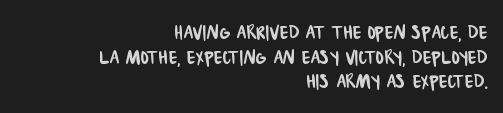
The image shows 25 px text type; set right-aligned, tight line spacing (0.99x), normal letter spacing, not underlined.
